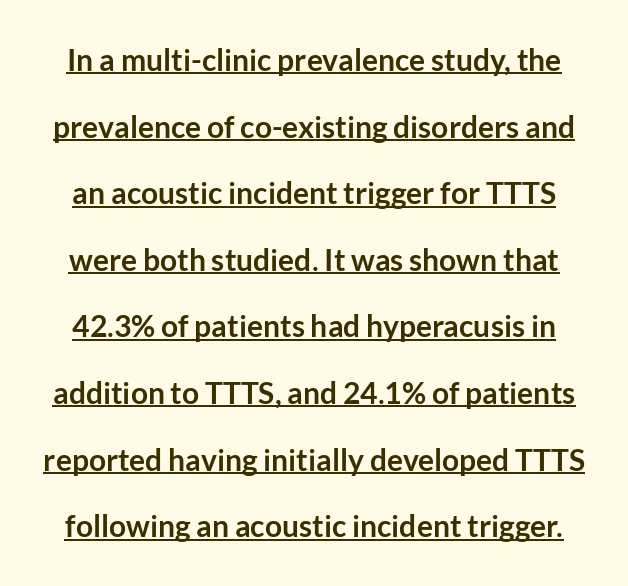
{"serif": "no", "italic": "no", "bold": "yes", "weight": "semibold", "width": "normal", "stroke_contrast": "low", "x_height": "medium", "monospaced": "no", "underline": "yes", "line_spacing": "loose", "line_spacing_ratio": 2.22, "letter_spacing": "normal", "letter_spacing_em": 0.0, "glyph_px": 30}
